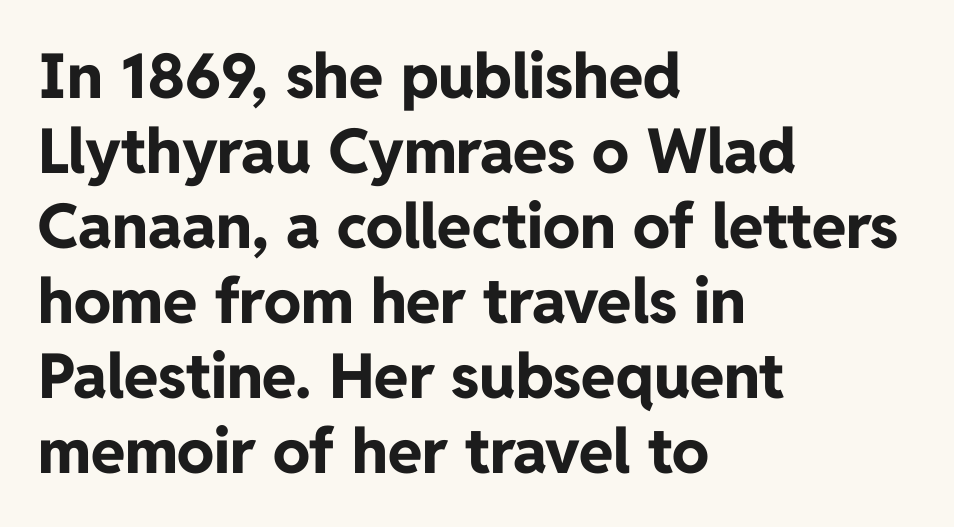
As a designer I'd log this as weight 700, bold. Underlining? Definitely not there. The type is set solid horizontally, with unmodified tracking. The typesetter chose a ragged-right arrangement here. Note the varied advance widths — an 'i' is clearly narrower than an 'm'. A typesetter would label this face a sans.
